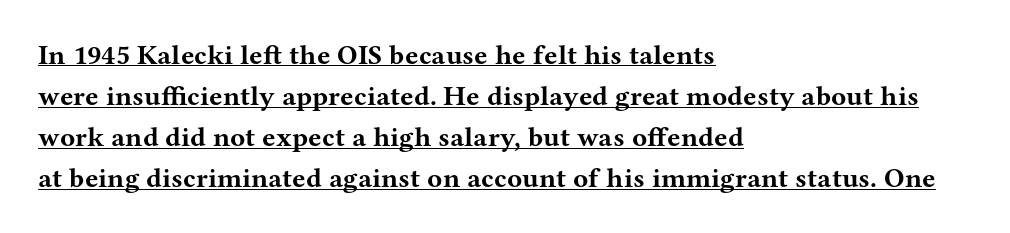
The image shows 28 px bold, wide serif type, upright; set left-aligned, normal line spacing (1.47x), normal letter spacing, underlined; medium stroke contrast and a medium x-height.
